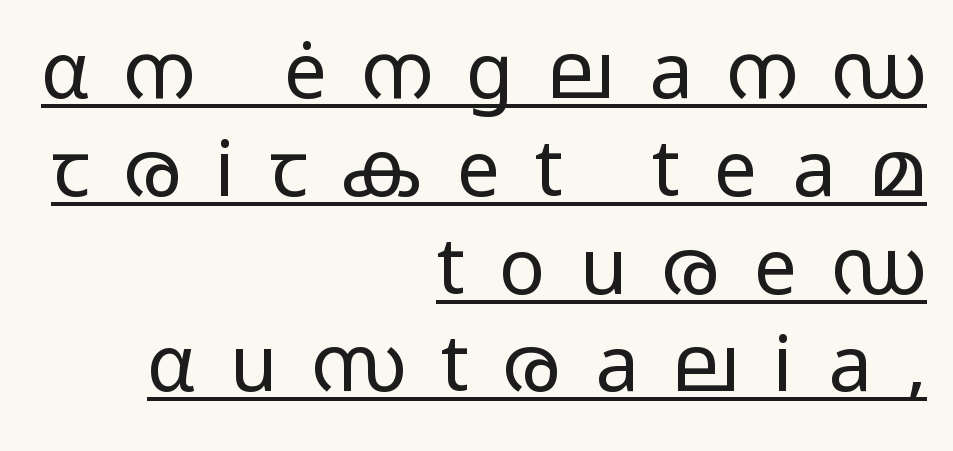
Do the characters align in a grid? No, the font is proportional. Classification — sans serif. A rule runs beneath these lines of type. The rag falls on the left side of this text block.
